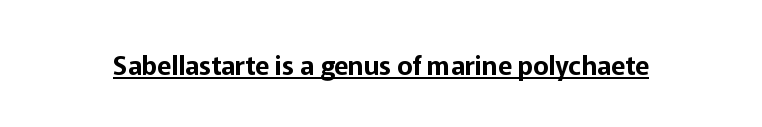
Q: Is the text italic (slanted)? A: No, it is upright.
Q: Is the text underlined? A: Yes.
Q: Is the spacing between letters normal or unusually wide? A: Normal.
